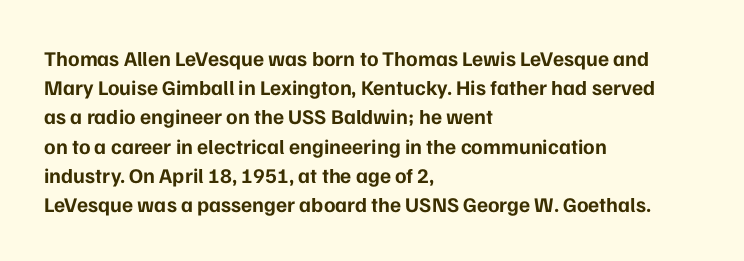
Q: Is the text bold? A: Yes.
Q: Is the text italic (slanted)? A: No, it is upright.
Q: Is the text underlined? A: No.
Q: How is the paragraph aligned? A: Left-aligned.
Q: Is the spacing between letters normal or unusually wide? A: Normal.
Q: Is the spacing between lines tight, normal or loose? A: Normal.
